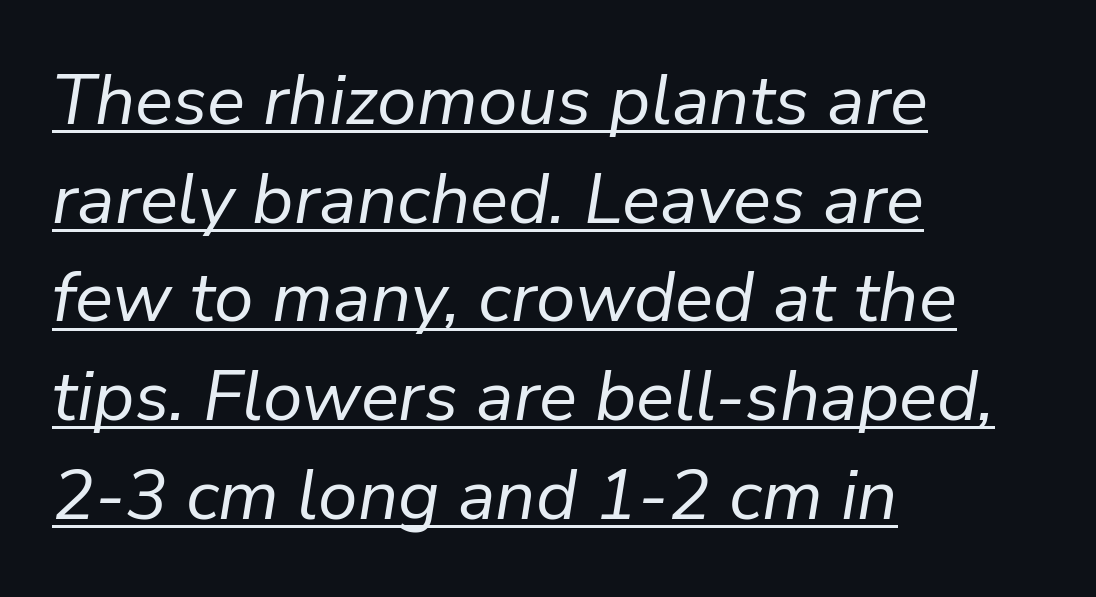
Q: Is the text bold? A: No.
Q: Is the text italic (slanted)? A: Yes, it leans right by about 9 degrees.
Q: Is the text underlined? A: Yes.
Q: How is the paragraph aligned? A: Left-aligned.
Q: Is the spacing between letters normal or unusually wide? A: Normal.
Q: Is the spacing between lines tight, normal or loose? A: Normal.
Q: Width (condensed, normal, or wide)? A: Normal.
Q: Stroke contrast? A: Low.
Q: x-height? A: Medium.
Q: Monospaced? A: No.
